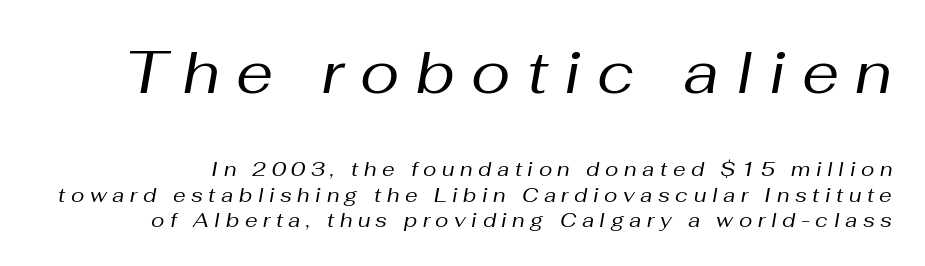
Summary of weight: not heavy and not bold. The vertical gap from one line to the next is medium. Words appear elongated and porous because spacing is wide. Spacing verdict: proportional, widths tailored to each character. The composition opens big and finishes small. If you drew a line through each stem, it would be angled.
